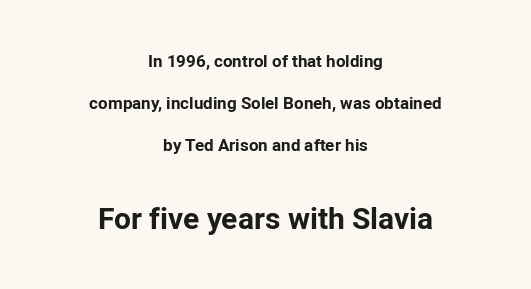
Q: Is the text bold? A: Yes.
Q: Is the text italic (slanted)? A: No, it is upright.
Q: Is the typeface a serif or a sans-serif typeface? A: Sans-serif.
Q: Is the text underlined? A: No.
Q: How is the paragraph aligned? A: Centered.
Q: Is the spacing between letters normal or unusually wide? A: Normal.
Q: Is the spacing between lines tight, normal or loose? A: Loose.
Q: Which block of text is set in a larger size, the first (top) or the second (bottom)? A: The second (bottom) one.
Q: Width (condensed, normal, or wide)? A: Normal.
Q: Stroke contrast? A: Low.
Q: x-height? A: Medium.
Q: Monospaced? A: No.
